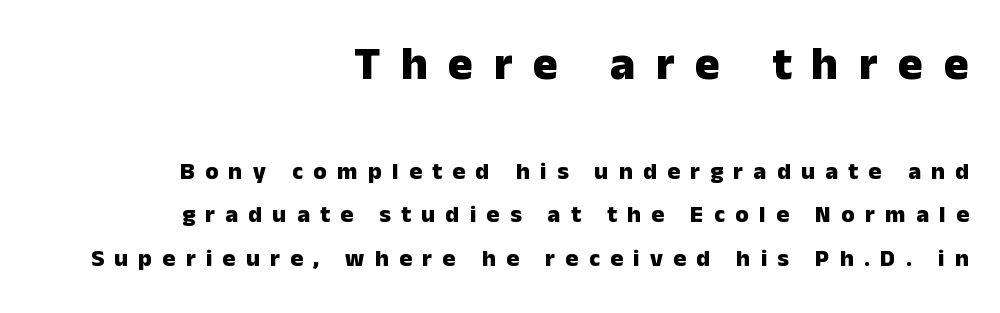
The image shows 47 px heavy sans-serif type, upright; set right-aligned, line spacing 1.81x, unusually wide letter spacing (+0.43 em), not underlined; the first (top) block is 1.96x larger; low stroke contrast and a medium x-height.
